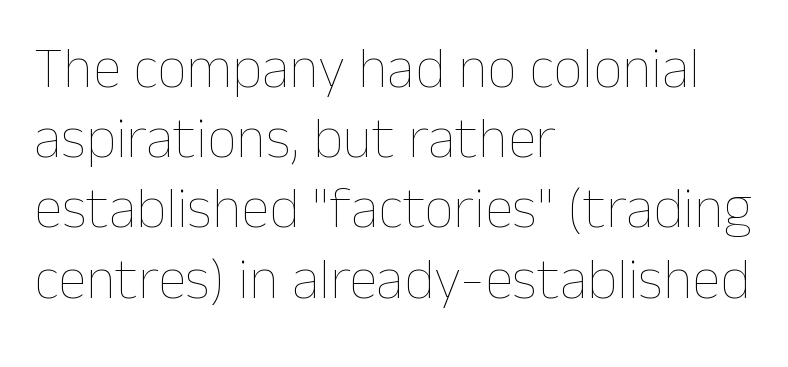
The image shows 58 px thin type, upright; set left-aligned, line spacing 1.21x, normal letter spacing, not underlined; low stroke contrast and a medium x-height.
